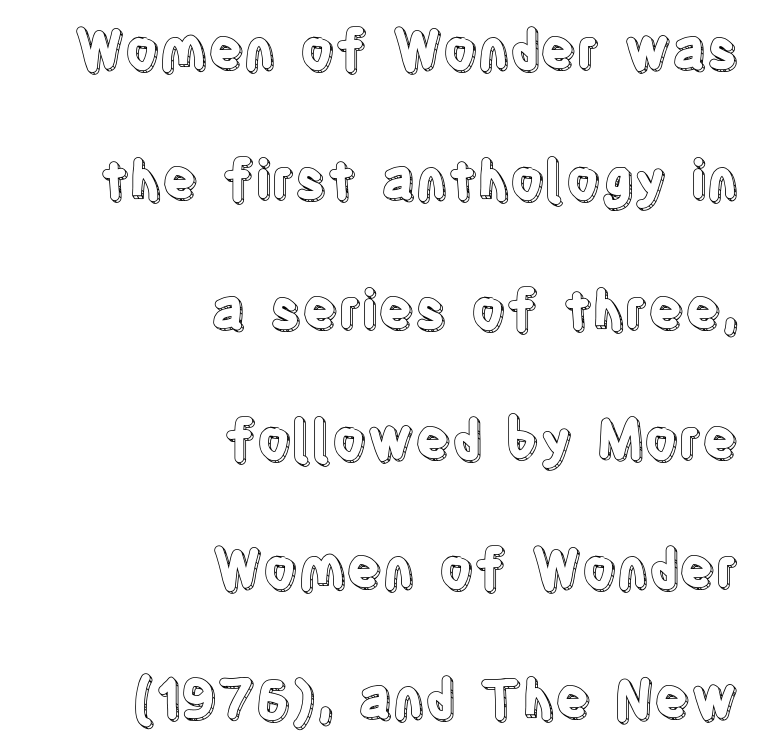
{"italic": "no", "width": "condensed", "x_height": "large", "monospaced": "no", "underline": "no", "align": "right", "line_spacing": "loose", "line_spacing_ratio": 2.45, "letter_spacing": "normal", "letter_spacing_em": 0.0, "glyph_px": 53}
